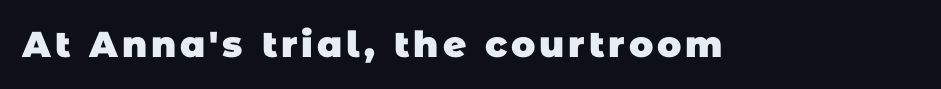
Q: Is the text bold? A: Yes.
Q: Is the typeface a serif or a sans-serif typeface? A: Sans-serif.
Q: Is the text underlined? A: No.
Q: Width (condensed, normal, or wide)? A: Normal.
Q: Stroke contrast? A: Low.
Q: x-height? A: Large.
Q: Monospaced? A: No.
